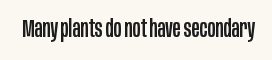
Q: Is the text italic (slanted)? A: No, it is upright.
Q: Is the text underlined? A: No.
Q: Is the spacing between letters normal or unusually wide? A: Normal.
